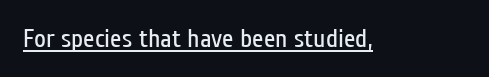
{"italic": "no", "bold": "no", "underline": "yes", "letter_spacing": "normal", "letter_spacing_em": 0.0, "glyph_px": 26}
